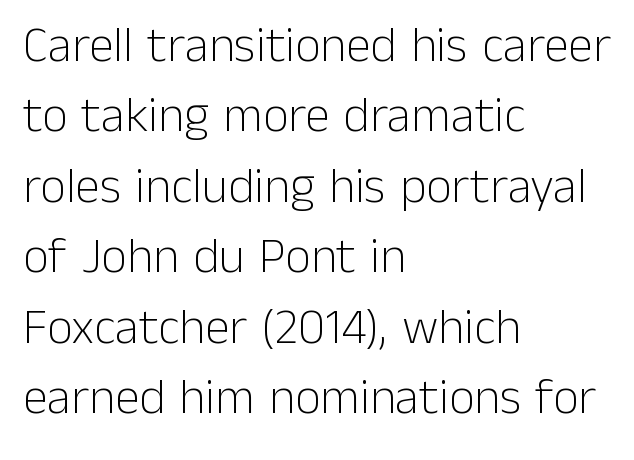
{"serif": "no", "italic": "no", "bold": "no", "weight": "light", "width": "normal", "stroke_contrast": "low", "x_height": "medium", "monospaced": "no", "underline": "no", "align": "left", "line_spacing": "normal", "line_spacing_ratio": 1.41, "letter_spacing": "normal", "letter_spacing_em": 0.0, "glyph_px": 50}
